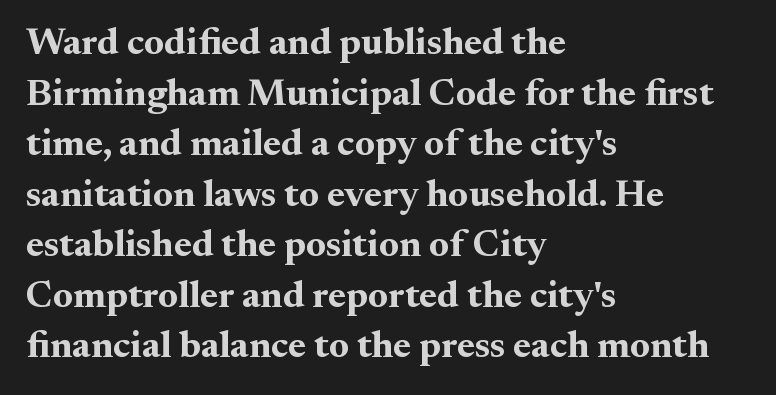
The image shows 38 px bold serif type, upright; set left-aligned, normal line spacing (1.33x), normal letter spacing, not underlined; medium stroke contrast and a small x-height.
